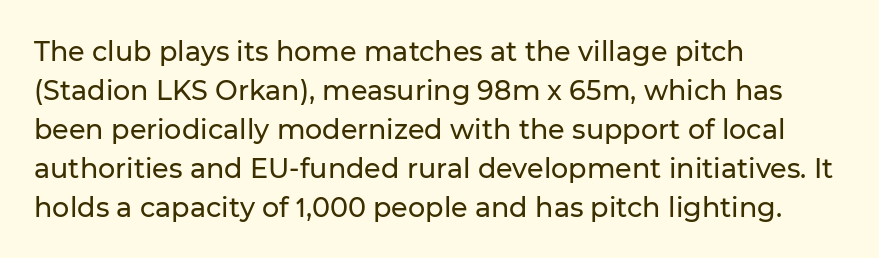
Q: Is the text italic (slanted)? A: No, it is upright.
Q: Is the text underlined? A: No.
Q: How is the paragraph aligned? A: Left-aligned.
Q: Is the spacing between letters normal or unusually wide? A: Normal.
Q: Is the spacing between lines tight, normal or loose? A: Normal.
